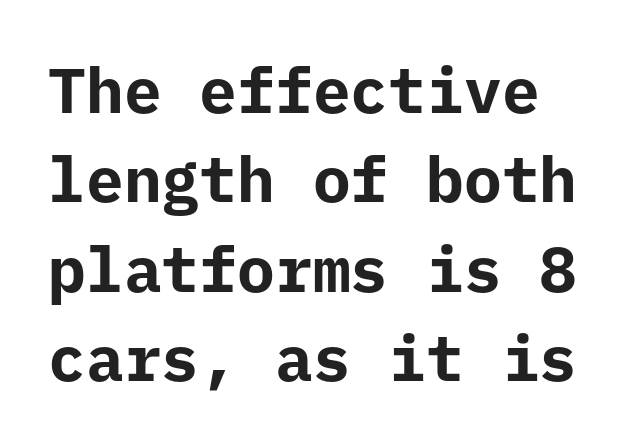
Every character sits straight up, as roman type does. How would I describe the line gaps? Plain and ordinary. Here the designer chose a console-style face with uniform glyph widths. Has an underline been added? It has not. Plenty of ink on the page — the face is bold.
